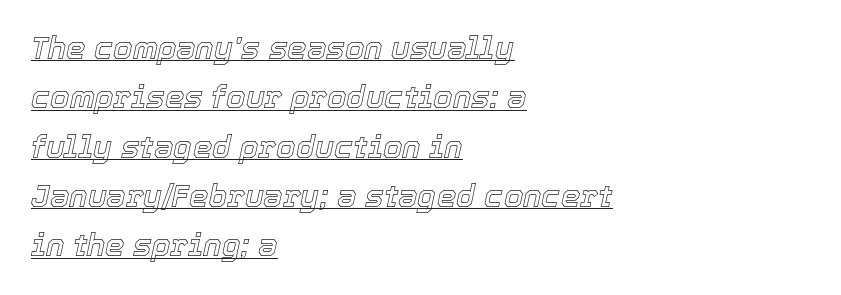
{"italic": "yes", "lean": "right", "slant_degrees": 12, "width": "normal", "x_height": "medium", "monospaced": "no", "underline": "yes", "align": "left", "line_spacing": "normal", "line_spacing_ratio": 1.59, "letter_spacing": "normal", "letter_spacing_em": 0.0, "glyph_px": 31}
